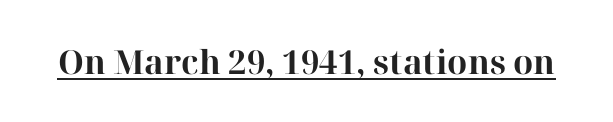
Do the characters align in a grid? No, the font is proportional. The sample's only ornament is a line tracing under the words. The type is set solid horizontally, with unmodified tracking. In terms of posture, this sample is upright. Old-style or modern, the face here clearly has serifs.
